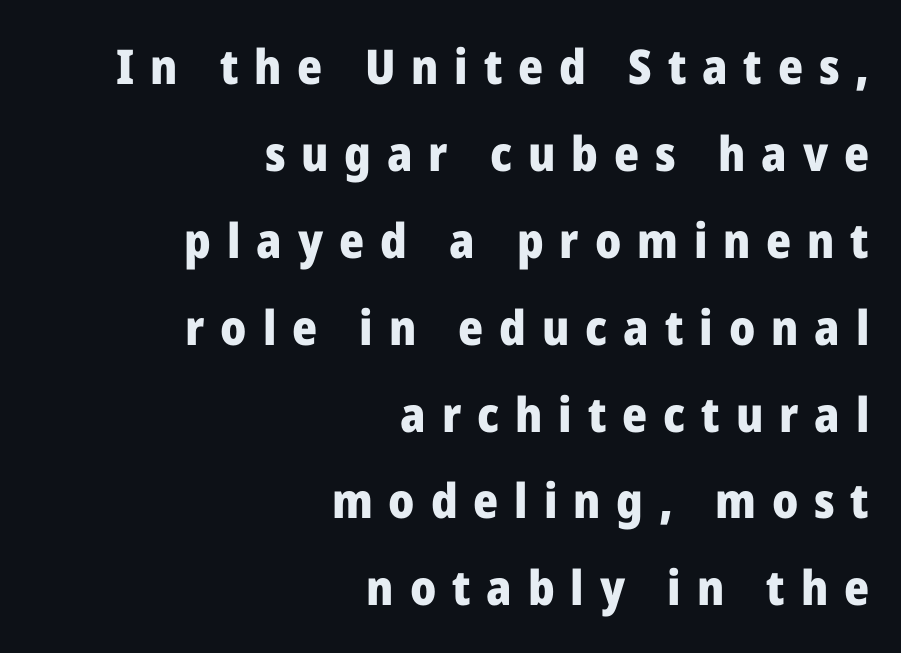
{"serif": "no", "italic": "no", "bold": "yes", "weight": "heavy", "width": "normal", "stroke_contrast": "low", "x_height": "medium", "monospaced": "no", "underline": "no", "align": "right", "line_spacing_ratio": 1.81, "letter_spacing": "wide", "letter_spacing_em": 0.33, "glyph_px": 48}
